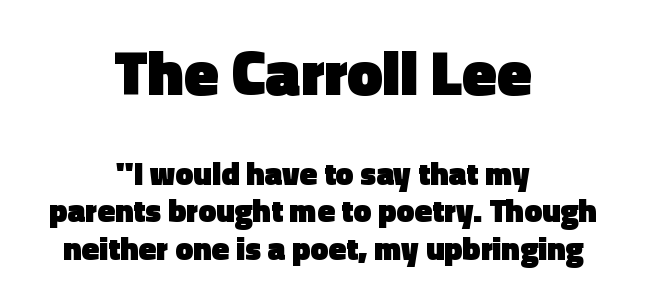
Q: Is the text bold? A: Yes.
Q: Is the text italic (slanted)? A: No, it is upright.
Q: Is the typeface a serif or a sans-serif typeface? A: Sans-serif.
Q: Is the text underlined? A: No.
Q: How is the paragraph aligned? A: Centered.
Q: Is the spacing between letters normal or unusually wide? A: Normal.
Q: Which block of text is set in a larger size, the first (top) or the second (bottom)? A: The first (top) one.
Q: Width (condensed, normal, or wide)? A: Normal.
Q: x-height? A: Medium.
Q: Monospaced? A: No.
